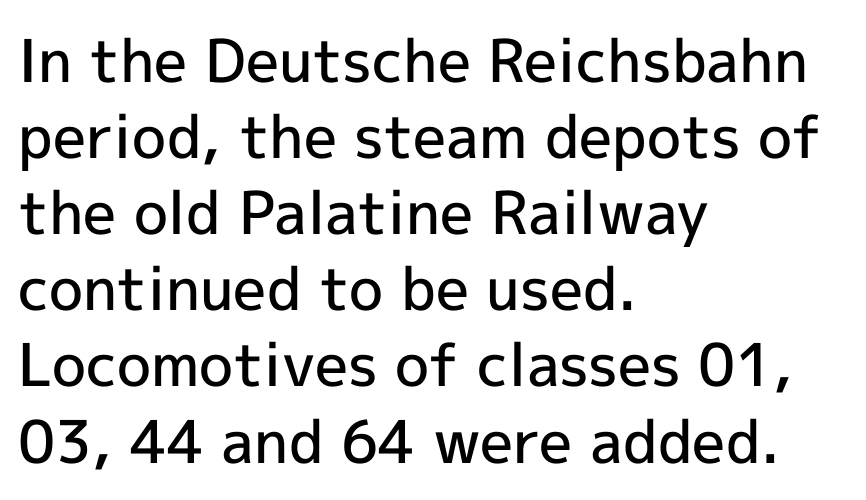
The image shows 59 px semibold sans-serif type, upright; set left-aligned, normal line spacing (1.29x), normal letter spacing, not underlined; a medium x-height.
